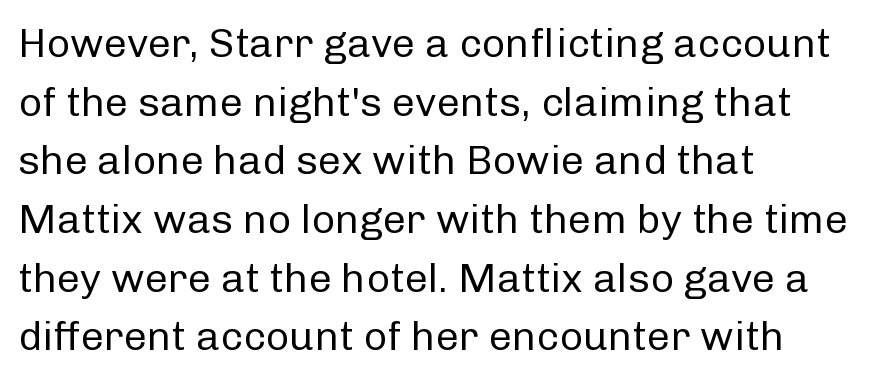
Q: Is the text bold? A: No.
Q: Is the text italic (slanted)? A: No, it is upright.
Q: Is the typeface a serif or a sans-serif typeface? A: Sans-serif.
Q: Is the text underlined? A: No.
Q: How is the paragraph aligned? A: Left-aligned.
Q: Is the spacing between letters normal or unusually wide? A: Normal.
Q: Is the spacing between lines tight, normal or loose? A: Normal.
Q: Width (condensed, normal, or wide)? A: Normal.
Q: Stroke contrast? A: Low.
Q: x-height? A: Medium.
Q: Monospaced? A: No.
